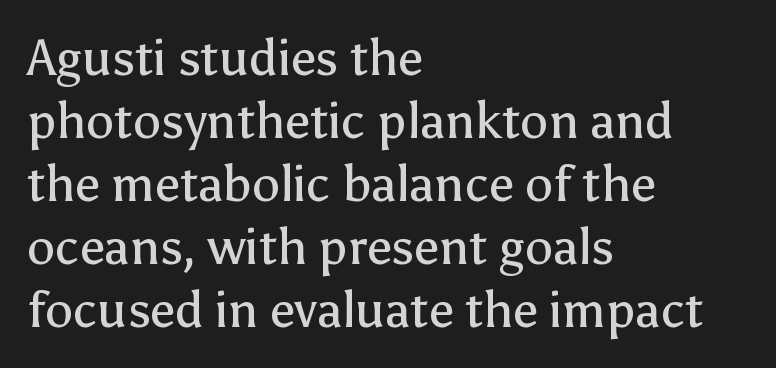
The image shows 50 px regular-weight sans-serif type, upright; set left-aligned, normal line spacing (1.26x), normal letter spacing, not underlined; low stroke contrast and a medium x-height.
